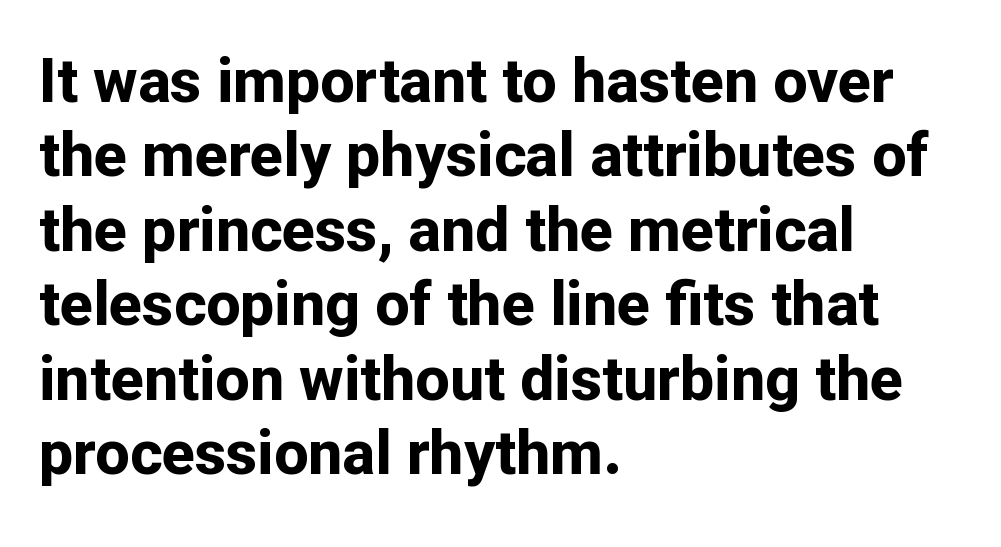
To sum up the face: it is a sans, with no serifs. Italic? Not at all — the glyphs are vertical. The letters sit at their default tracking, neither squeezed nor spread. A typesetter would call this proportional, since set widths differ per character.
